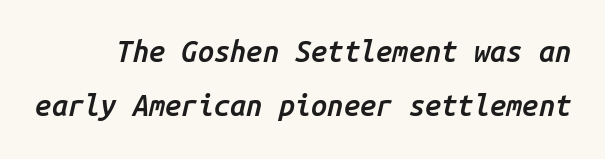
Spacing between characters is what you'd get straight out of the box. The strip under each line holds only bare page. Summary of weight: moderately heavy, a semibold. Note the uniform advance width — an 'i' takes as much space as an 'm'. Every character sits at an angle, as italics do.
